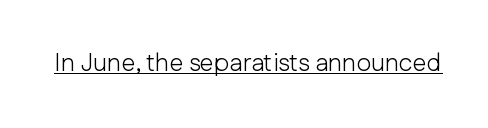
The image shows 25 px text type, upright; set normal letter spacing, underlined.
